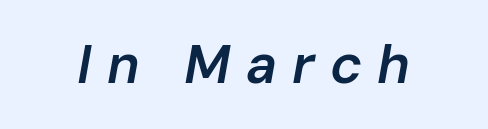
The image shows 54 px semibold type, italic (leaning right); set unusually wide letter spacing (+0.28 em), not underlined; low stroke contrast and a medium x-height.
